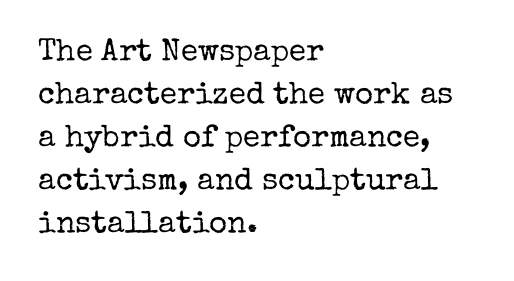
The image shows 31 px regular-weight serif type, upright; set left-aligned, normal line spacing (1.39x), normal letter spacing, not underlined; low stroke contrast and a medium x-height.
